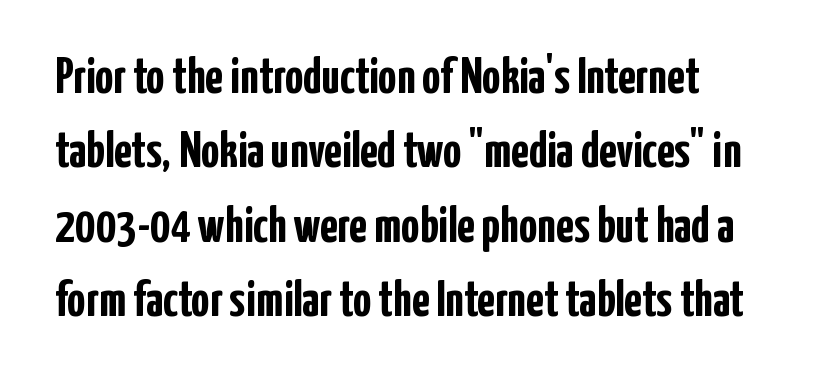
Think of a printed novel: that variable character pitch is what you see here. Notice how thick the strokes are: this is what a full bold looks like. No feet cap the strokes, marking this as sans-serif type. The strip under each line holds only bare page.
